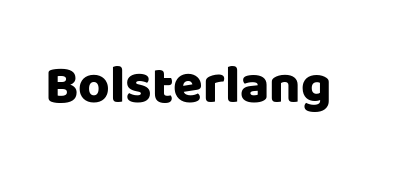
{"serif": "no", "italic": "no", "width": "normal", "stroke_contrast": "low", "x_height": "large", "monospaced": "no", "underline": "no", "letter_spacing": "normal", "letter_spacing_em": 0.0, "glyph_px": 54}
